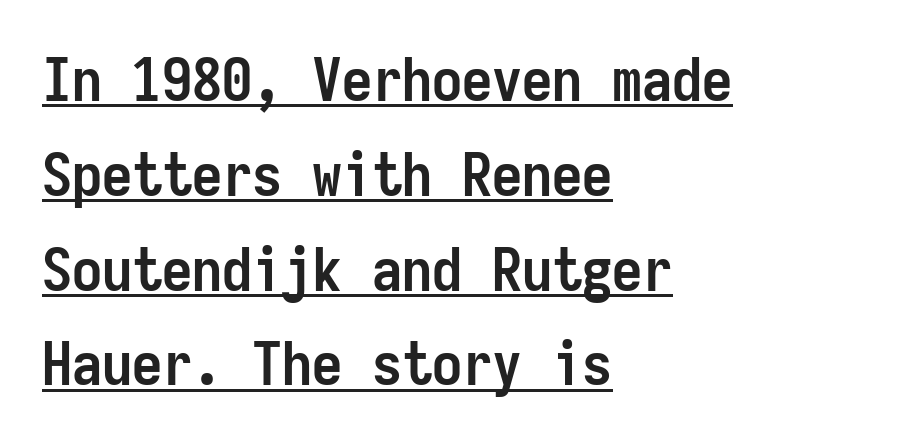
The image shows 60 px semibold, condensed sans-serif type, upright, monospaced; set left-aligned, normal line spacing (1.58x), normal letter spacing, underlined; low stroke contrast and a medium x-height.
